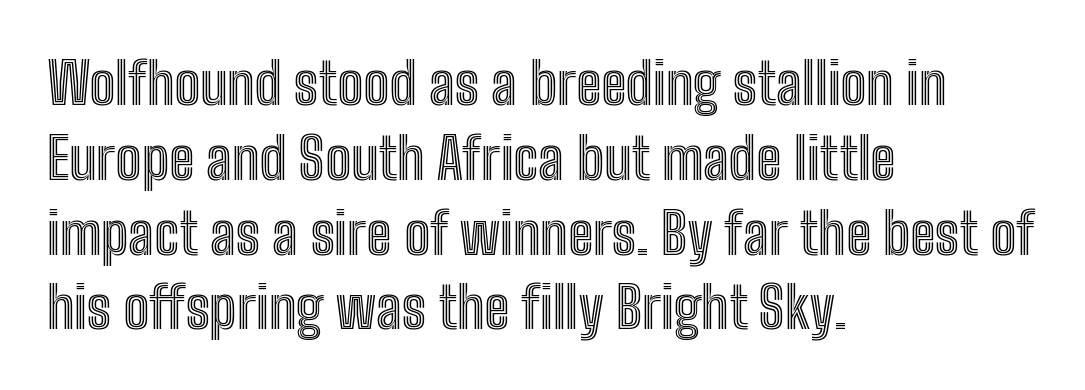
The image shows 58 px condensed type, upright; set left-aligned, normal line spacing (1.29x), normal letter spacing, not underlined; a medium x-height.
